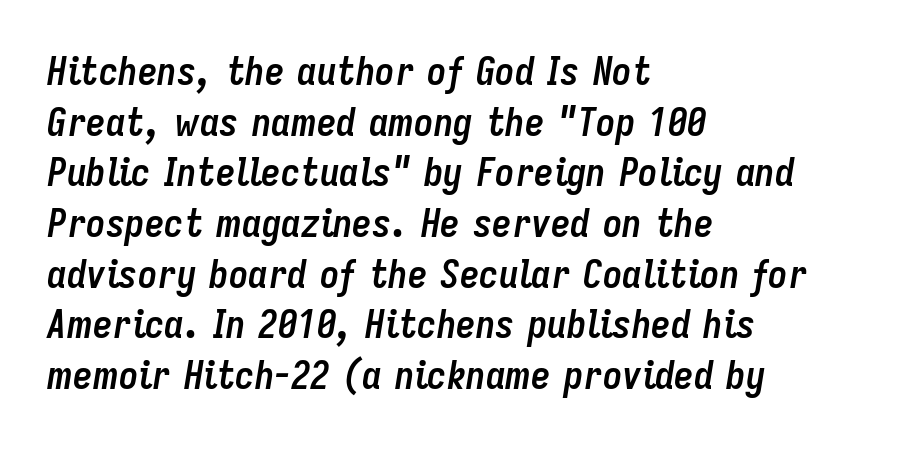
The image shows 39 px semibold, condensed type, italic (leaning right); set left-aligned, normal line spacing (1.3x), normal letter spacing, not underlined; low stroke contrast and a medium x-height.
